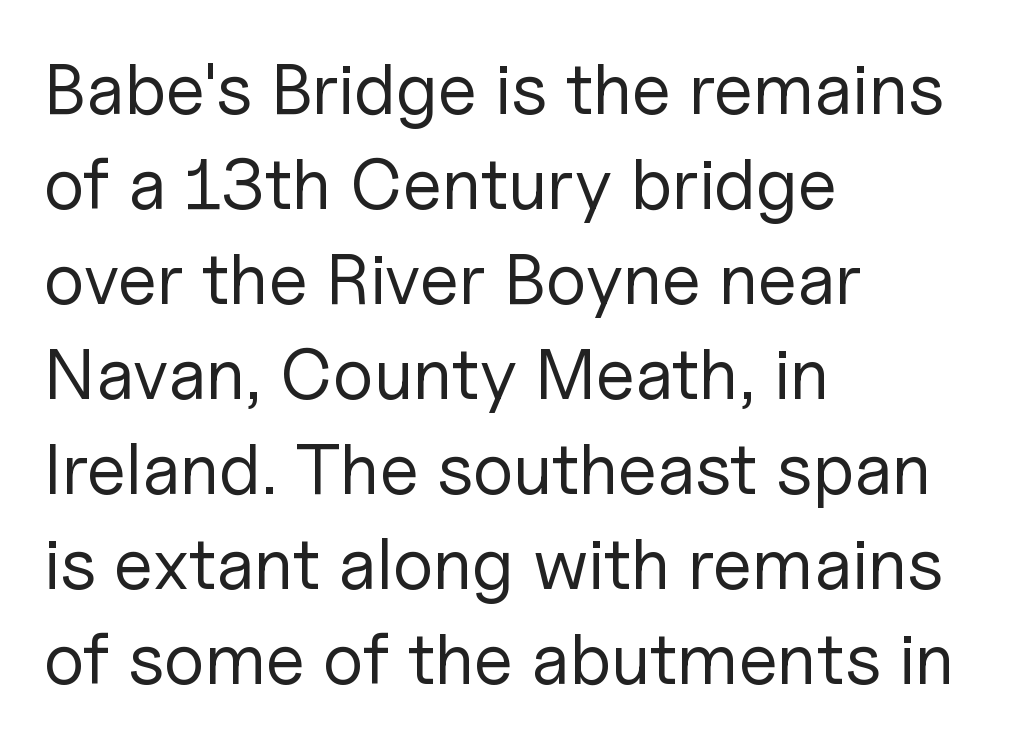
The typeface chosen for these lines omits serifs. The rendering uses a moderate line-height, typical for paragraphs. Posture: upright roman. The letters sit at their default tracking, neither squeezed nor spread.
